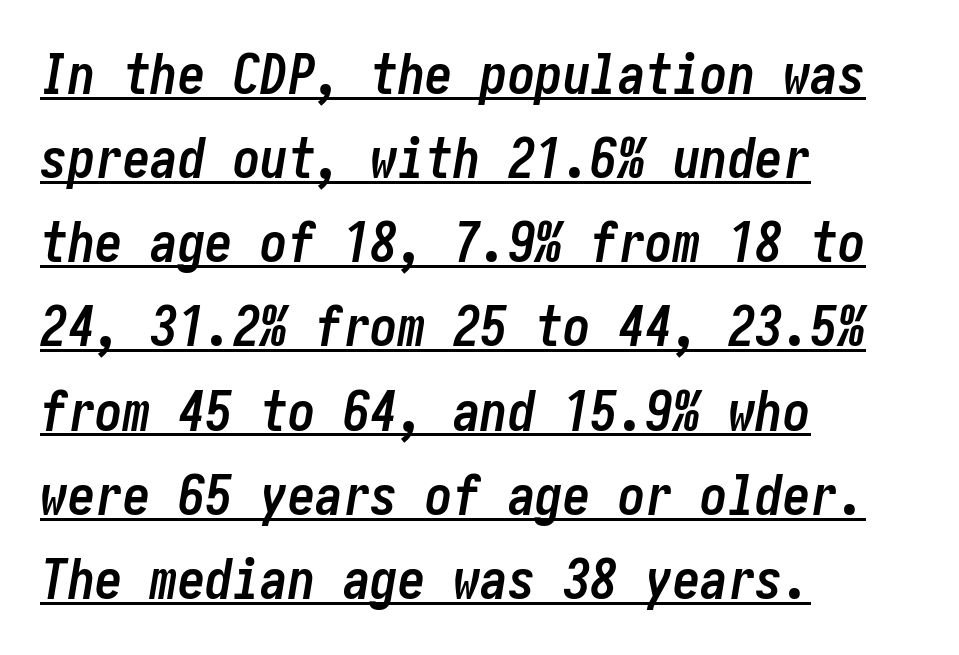
The image shows 55 px semibold, condensed type, italic (leaning right); set left-aligned, normal line spacing (1.53x), normal letter spacing, underlined; low stroke contrast and a medium x-height.
